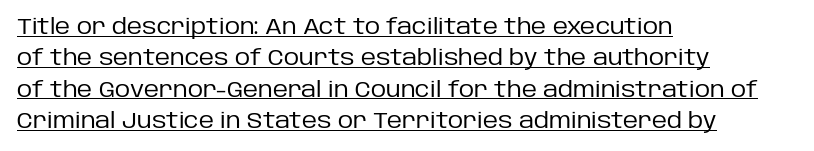
The image shows 21 px text type, upright; set left-aligned, normal line spacing (1.49x), normal letter spacing, underlined.
